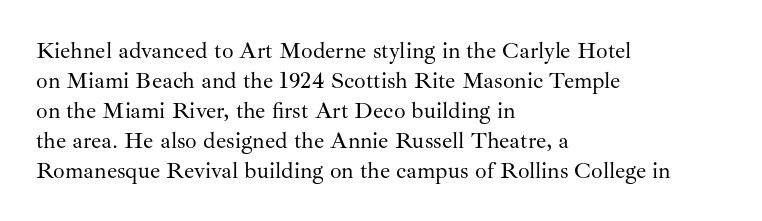
{"italic": "no", "bold": "no", "underline": "no", "align": "left", "line_spacing": "normal", "line_spacing_ratio": 1.3, "letter_spacing": "normal", "letter_spacing_em": 0.0, "glyph_px": 23}
